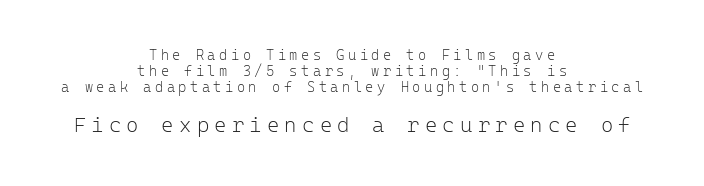
Type without underlining. The characters are drawn with everyday or finer stroke widths. Visually, the bottom section dominates because its glyphs are scaled up. Centered paragraph, ragged on both sides. Vertical strokes here are truly vertical.
